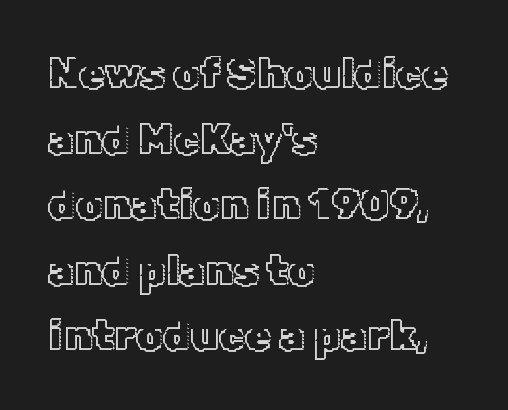
Between one letter and the next there's only the usual sliver of space. The lettering holds an erect, upright posture throughout. Descenders are the only things crossing below the line. These lines are set flush left with a ragged right edge. The passage shown stacks its lines at a standard gap. Here the designer chose a conventional face with non-uniform glyph widths.
